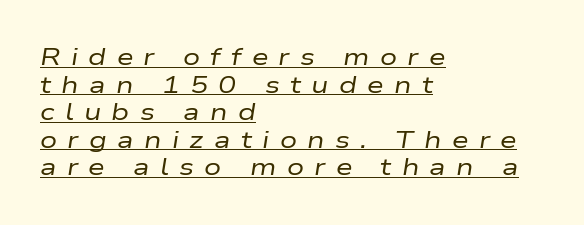
Q: Is the text bold? A: No.
Q: Is the text italic (slanted)? A: Yes, it leans right by about 9 degrees.
Q: Is the text underlined? A: Yes.
Q: How is the paragraph aligned? A: Left-aligned.
Q: Is the spacing between letters normal or unusually wide? A: Unusually wide.
Q: Is the spacing between lines tight, normal or loose? A: Tight.
